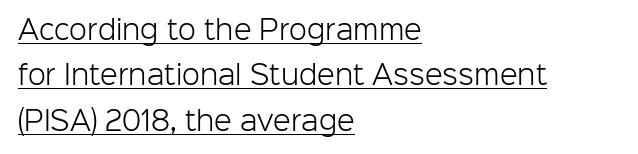
Q: Is the text bold? A: No.
Q: Is the text italic (slanted)? A: No, it is upright.
Q: Is the text underlined? A: Yes.
Q: How is the paragraph aligned? A: Left-aligned.
Q: Is the spacing between letters normal or unusually wide? A: Normal.
